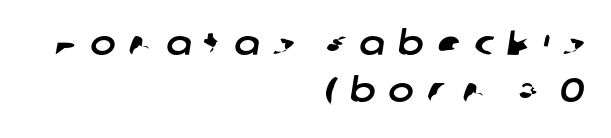
{"serif": "no", "width": "normal", "stroke_contrast": "low", "x_height": "large", "monospaced": "no", "underline": "no", "align": "right", "line_spacing": "normal", "line_spacing_ratio": 1.37, "letter_spacing": "wide", "letter_spacing_em": 0.4, "glyph_px": 34}
